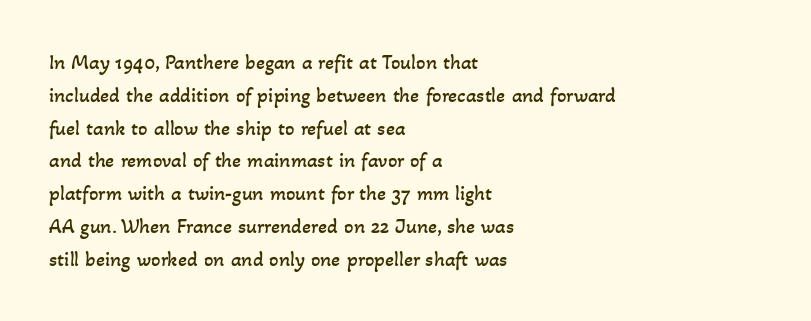
{"bold": "no", "underline": "no", "align": "left", "line_spacing": "normal", "line_spacing_ratio": 1.56, "letter_spacing": "normal", "letter_spacing_em": 0.0, "glyph_px": 21}
